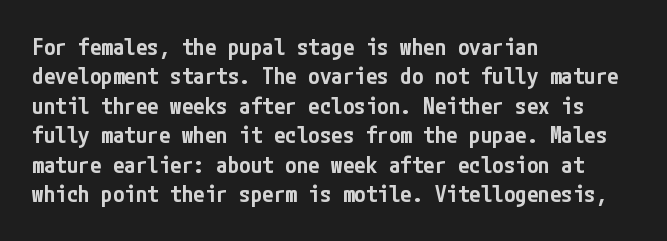
{"italic": "no", "bold": "semi", "underline": "no", "align": "left", "line_spacing": "normal", "line_spacing_ratio": 1.28, "letter_spacing": "normal", "letter_spacing_em": 0.0, "glyph_px": 23}
